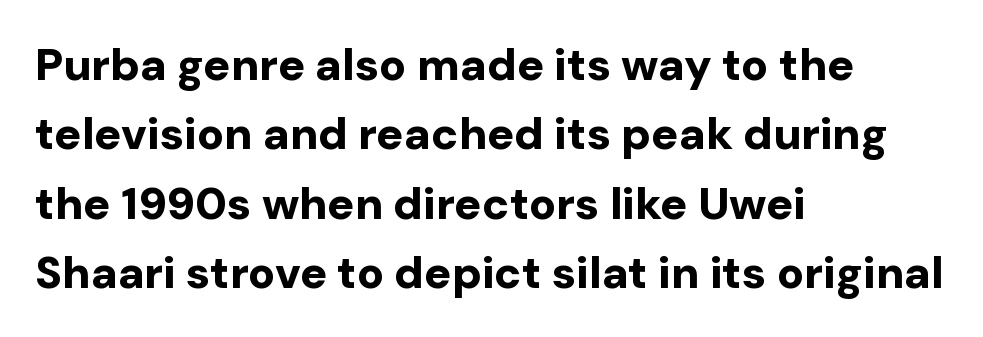
Q: Is the text bold? A: Yes.
Q: Is the text italic (slanted)? A: No, it is upright.
Q: Is the typeface a serif or a sans-serif typeface? A: Sans-serif.
Q: Is the text underlined? A: No.
Q: How is the paragraph aligned? A: Left-aligned.
Q: Is the spacing between letters normal or unusually wide? A: Normal.
Q: Is the spacing between lines tight, normal or loose? A: Normal.
Q: Width (condensed, normal, or wide)? A: Normal.
Q: Stroke contrast? A: Low.
Q: x-height? A: Medium.
Q: Monospaced? A: No.
